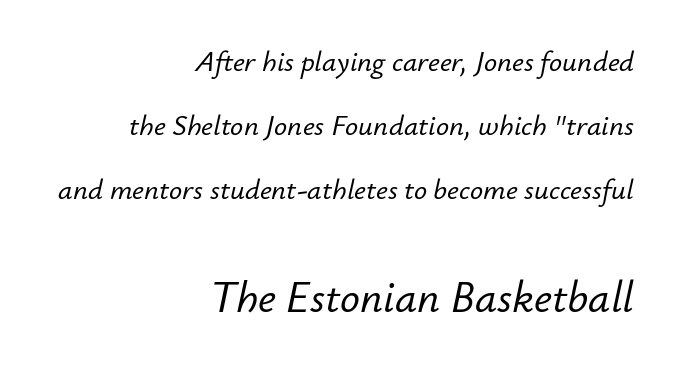
{"italic": "yes", "lean": "right", "slant_degrees": 12, "width": "normal", "stroke_contrast": "low", "x_height": "small", "monospaced": "no", "underline": "no", "align": "right", "line_spacing": "loose", "line_spacing_ratio": 2.21, "letter_spacing": "normal", "letter_spacing_em": 0.0, "larger_block": "second", "size_ratio": 1.52, "glyph_px": 44}
